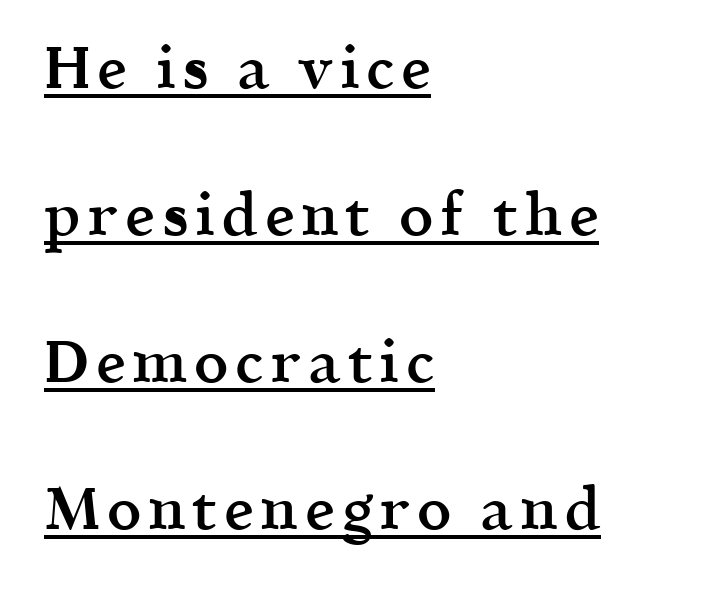
{"serif": "yes", "italic": "no", "bold": "semi", "weight": "semibold", "width": "normal", "x_height": "medium", "monospaced": "no", "underline": "yes", "align": "left", "line_spacing": "loose", "line_spacing_ratio": 2.45, "glyph_px": 60}
